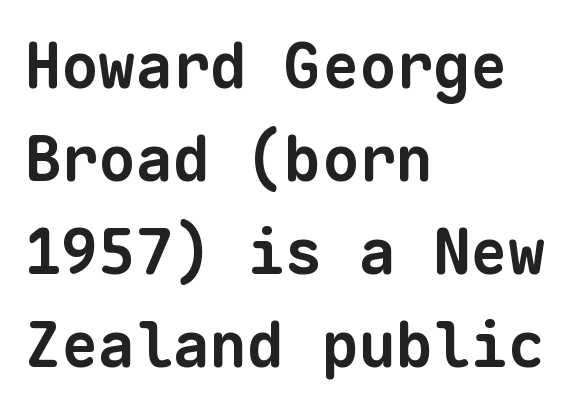
{"serif": "no", "bold": "yes", "weight": "bold", "width": "normal", "stroke_contrast": "low", "x_height": "medium", "monospaced": "yes", "underline": "no", "align": "left", "line_spacing": "normal", "line_spacing_ratio": 1.5, "letter_spacing": "normal", "letter_spacing_em": 0.0, "glyph_px": 62}
